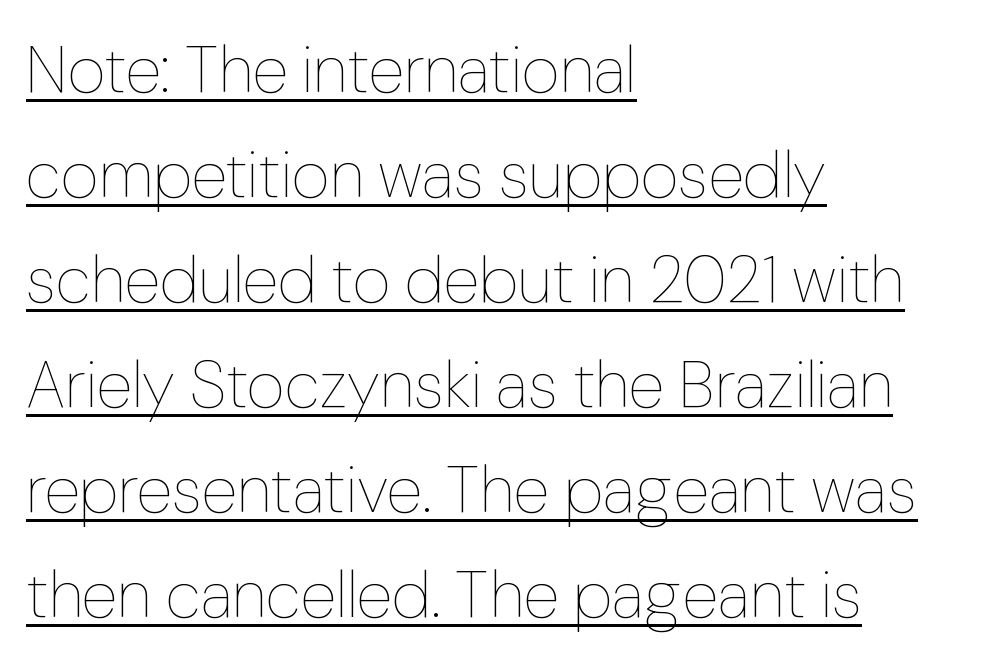
{"italic": "no", "bold": "no", "weight": "thin", "width": "normal", "stroke_contrast": "low", "x_height": "medium", "monospaced": "no", "underline": "yes", "align": "left", "line_spacing": "normal", "line_spacing_ratio": 1.59, "letter_spacing": "normal", "letter_spacing_em": 0.0, "glyph_px": 66}
